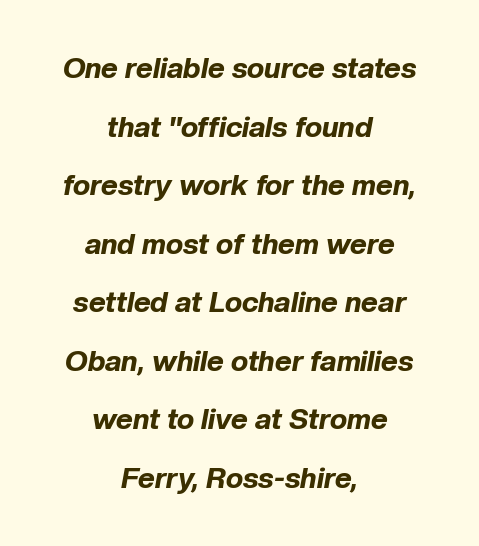
Q: Is the text bold? A: Yes.
Q: Is the text italic (slanted)? A: Yes, it leans right by about 10 degrees.
Q: Is the text underlined? A: No.
Q: How is the paragraph aligned? A: Centered.
Q: Is the spacing between letters normal or unusually wide? A: Normal.
Q: Is the spacing between lines tight, normal or loose? A: Loose.
Q: Width (condensed, normal, or wide)? A: Normal.
Q: Stroke contrast? A: Low.
Q: x-height? A: Medium.
Q: Monospaced? A: No.
